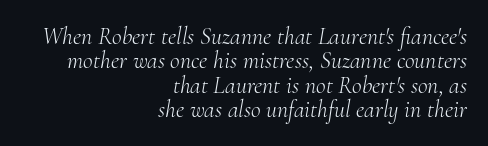
Summary of vertical rhythm: compact, with narrow interline spacing. If you drew a ruler down the right edge, every line would touch it. No word sits above an underline. Compared with ordinary roman type, these characters are visibly tilted. Caption: standard tracking, unaltered.
